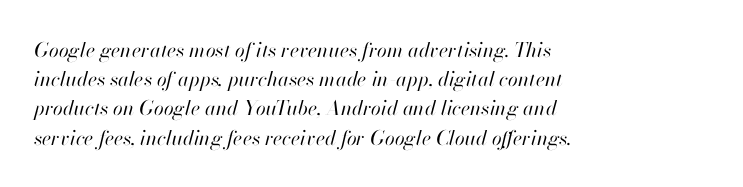
{"italic": "yes", "lean": "right", "slant_degrees": 13, "bold": "no", "underline": "no", "align": "left", "line_spacing": "normal", "line_spacing_ratio": 1.46, "letter_spacing": "normal", "letter_spacing_em": 0.0, "glyph_px": 20}
